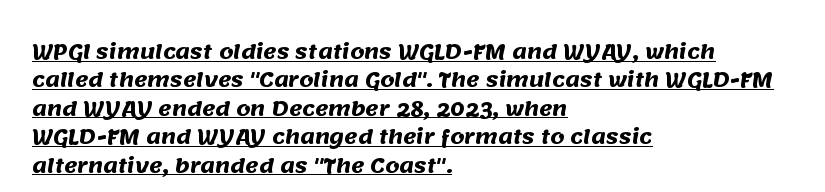
The lines are quadded left. The space between consecutive lines is moderate. Quick note: underline on. Students, note that the glyphs here touch the page at normal intervals.
